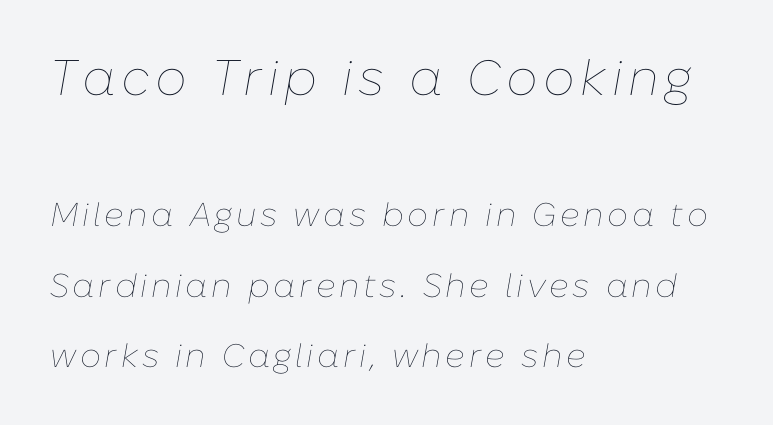
{"italic": "yes", "lean": "right", "slant_degrees": 10, "bold": "no", "weight": "thin", "width": "normal", "stroke_contrast": "low", "x_height": "medium", "monospaced": "no", "underline": "no", "align": "left", "line_spacing": "loose", "line_spacing_ratio": 2.13, "larger_block": "first", "size_ratio": 1.52, "glyph_px": 50}
